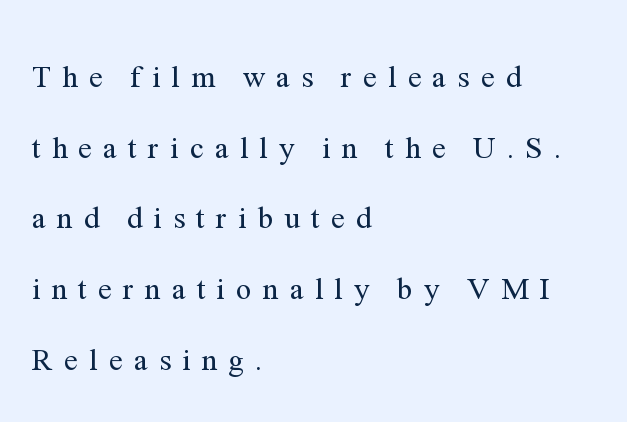
Q: Is the text bold? A: No.
Q: Is the text italic (slanted)? A: No, it is upright.
Q: Is the typeface a serif or a sans-serif typeface? A: Serif.
Q: Is the text underlined? A: No.
Q: How is the paragraph aligned? A: Left-aligned.
Q: Is the spacing between letters normal or unusually wide? A: Unusually wide.
Q: Is the spacing between lines tight, normal or loose? A: Loose.
Q: Width (condensed, normal, or wide)? A: Normal.
Q: Stroke contrast? A: Medium.
Q: x-height? A: Medium.
Q: Monospaced? A: No.
